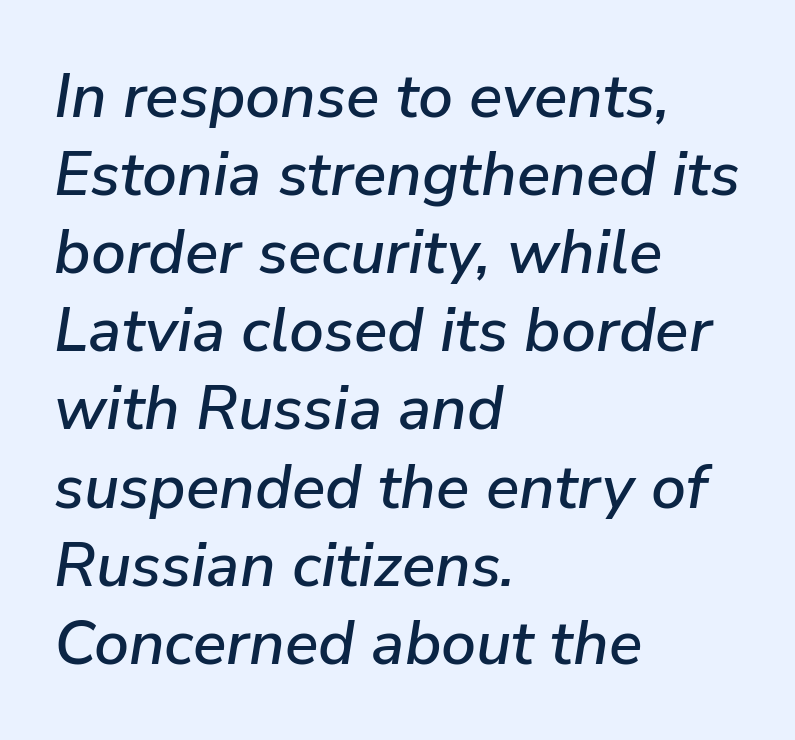
Check the space under the baseline: it is left empty. Italic: yes, the glyphs are oblique. Think of a printed novel: that variable character pitch is what you see here. The designer left line spacing at the default. Is the letter spacing exaggerated? No — it looks like the ordinary default. Notice how the passage keeps a crisp vertical edge on the left only.
